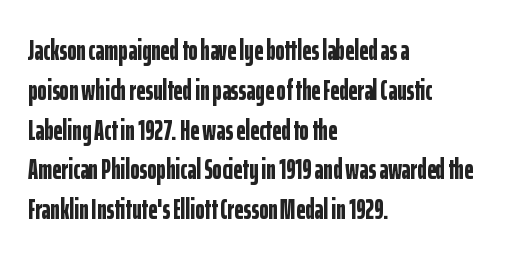
{"serif": "no", "italic": "no", "bold": "yes", "weight": "bold", "width": "condensed", "stroke_contrast": "low", "x_height": "medium", "monospaced": "no", "underline": "no", "align": "left", "line_spacing": "normal", "line_spacing_ratio": 1.42, "letter_spacing": "normal", "letter_spacing_em": 0.0, "glyph_px": 28}
